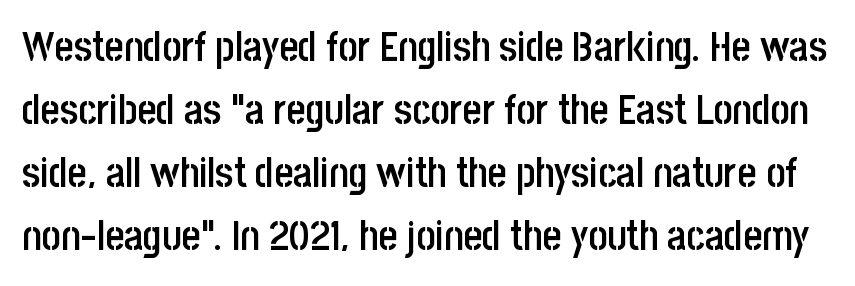
No extra tracking has been applied to these lines. A typesetter would call this leading conventional body-copy spacing. Notice the strokes are somewhat thickened but not fully heavy: this is a semibold. Does the lettering tilt? It doesn't — this is upright. The font family rendered here belongs to the sans-serif group. Beneath every word, the page is bare.
